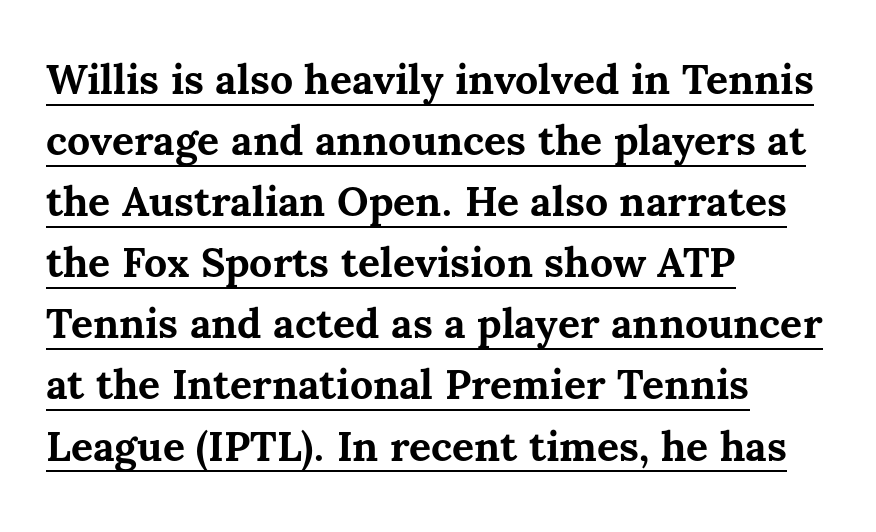
{"italic": "no", "bold": "yes", "weight": "bold", "width": "normal", "stroke_contrast": "medium", "x_height": "medium", "monospaced": "no", "underline": "yes", "align": "left", "line_spacing": "normal", "line_spacing_ratio": 1.49, "letter_spacing": "normal", "letter_spacing_em": 0.0, "glyph_px": 41}
